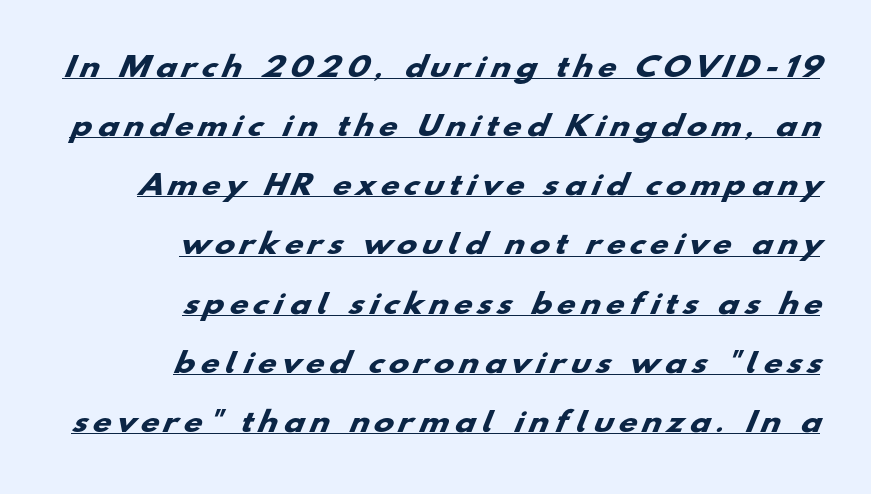
Q: Is the text bold? A: Yes.
Q: Is the text underlined? A: Yes.
Q: How is the paragraph aligned? A: Right-aligned.
Q: Is the spacing between letters normal or unusually wide? A: Unusually wide.
Q: Is the spacing between lines tight, normal or loose? A: Loose.
